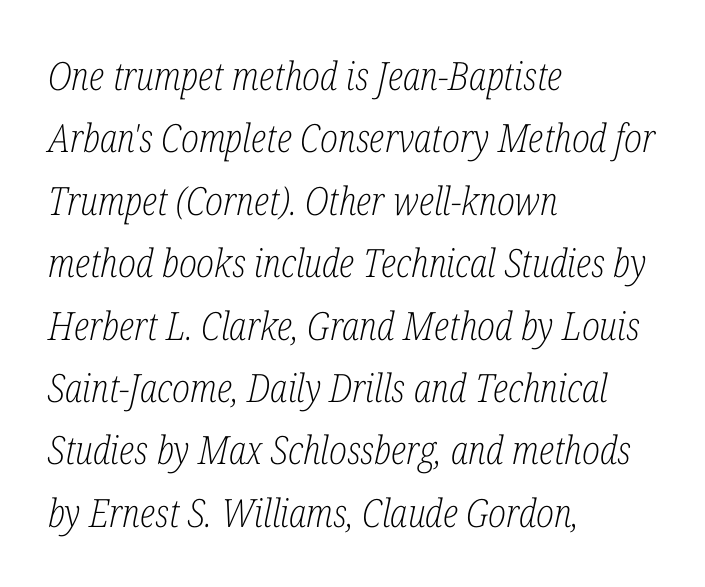
Q: Is the text bold? A: No.
Q: Is the text italic (slanted)? A: Yes, it leans right by about 12 degrees.
Q: Is the typeface a serif or a sans-serif typeface? A: Serif.
Q: Is the text underlined? A: No.
Q: How is the paragraph aligned? A: Left-aligned.
Q: Is the spacing between letters normal or unusually wide? A: Normal.
Q: Is the spacing between lines tight, normal or loose? A: Normal.
Q: Width (condensed, normal, or wide)? A: Condensed.
Q: Stroke contrast? A: Low.
Q: x-height? A: Medium.
Q: Monospaced? A: No.
